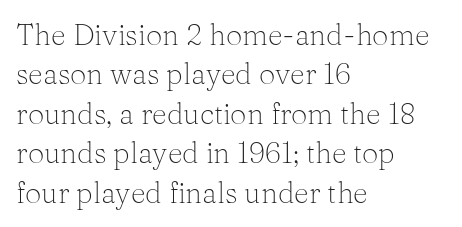
{"serif": "yes", "italic": "no", "bold": "no", "weight": "light", "width": "normal", "stroke_contrast": "medium", "x_height": "medium", "monospaced": "no", "underline": "no", "align": "left", "line_spacing": "normal", "line_spacing_ratio": 1.36, "letter_spacing": "normal", "letter_spacing_em": 0.0, "glyph_px": 29}
